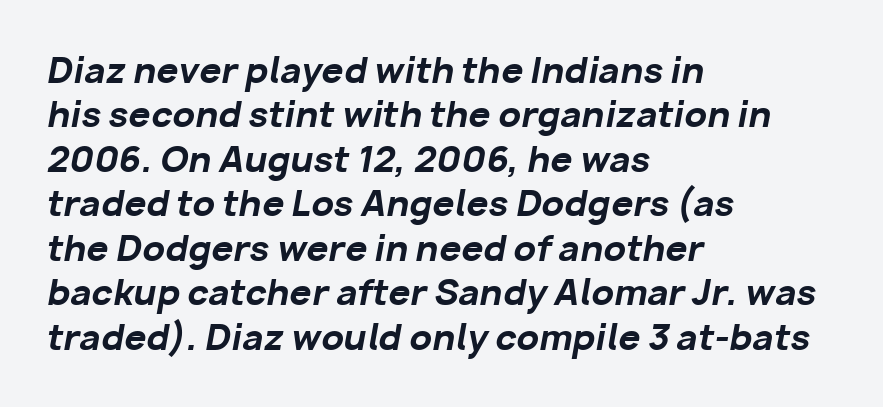
Q: Is the text bold? A: Yes.
Q: Is the text italic (slanted)? A: Yes, it leans right by about 10 degrees.
Q: Is the text underlined? A: No.
Q: How is the paragraph aligned? A: Left-aligned.
Q: Is the spacing between letters normal or unusually wide? A: Normal.
Q: Is the spacing between lines tight, normal or loose? A: Normal.
Q: Width (condensed, normal, or wide)? A: Normal.
Q: Stroke contrast? A: Low.
Q: x-height? A: Medium.
Q: Monospaced? A: No.
